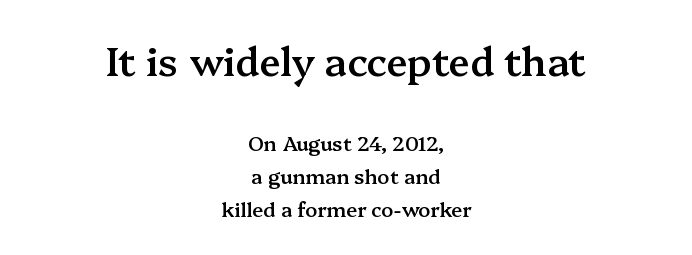
The passage shown stacks its lines at a standard gap. How heavy is the stroke? Medium-heavy — a semibold, shy of bold. Type without underlining. The face used here is proportionally spaced, like ordinary book or web type. These lines are centered, leaving both edges ragged.
